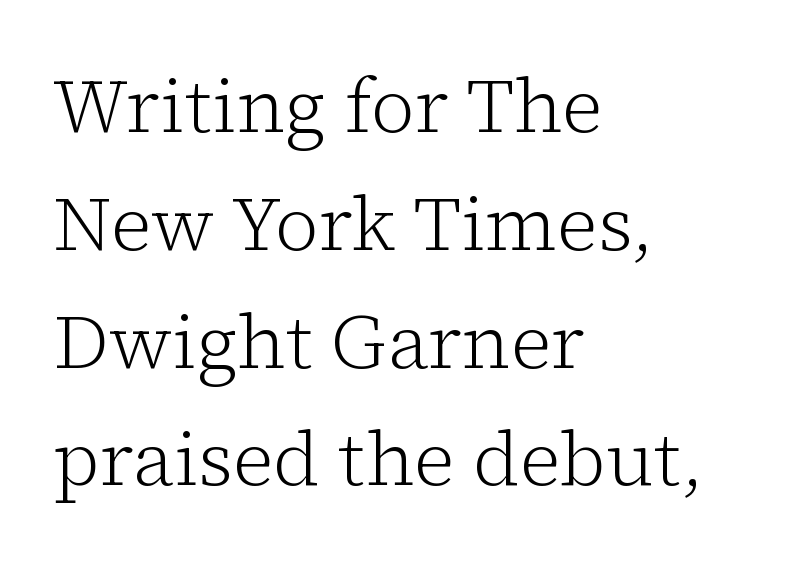
{"serif": "yes", "italic": "no", "bold": "no", "weight": "light", "width": "normal", "stroke_contrast": "low", "x_height": "medium", "monospaced": "no", "underline": "no", "align": "left", "line_spacing": "normal", "line_spacing_ratio": 1.55, "letter_spacing": "normal", "letter_spacing_em": 0.0, "glyph_px": 76}
